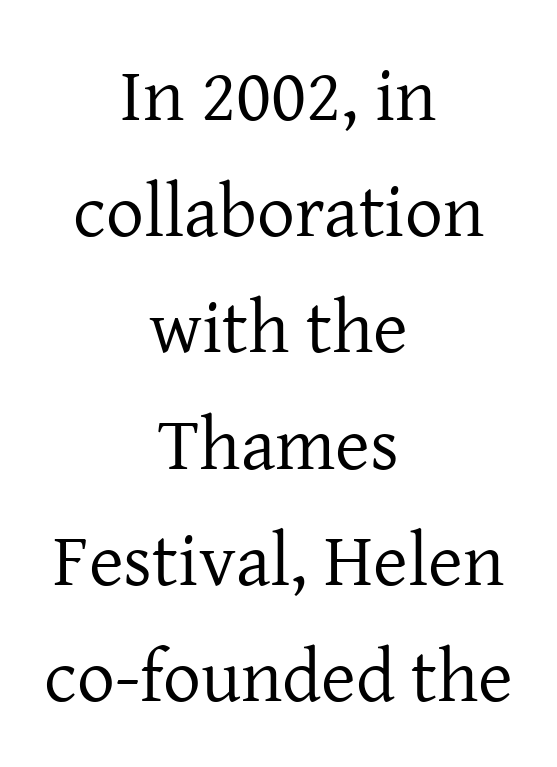
Regular leading. Do the characters align in a grid? No, the font is proportional. The passage is arranged like a title page — every line centered. Posture: straight, roman, zero tilt.
